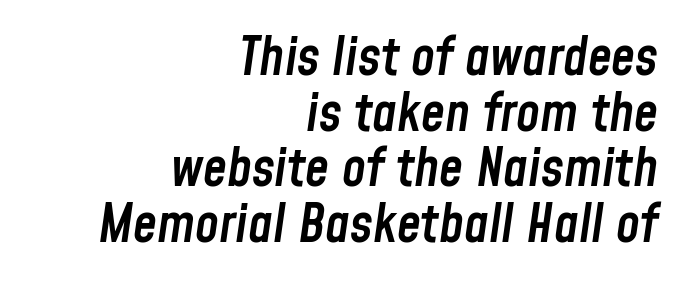
Q: Is the text bold? A: Semi-bold.
Q: Is the text italic (slanted)? A: Yes, it leans right by about 8 degrees.
Q: Is the text underlined? A: No.
Q: How is the paragraph aligned? A: Right-aligned.
Q: Is the spacing between letters normal or unusually wide? A: Normal.
Q: Is the spacing between lines tight, normal or loose? A: Tight.
Q: Width (condensed, normal, or wide)? A: Condensed.
Q: Stroke contrast? A: Low.
Q: x-height? A: Medium.
Q: Monospaced? A: No.
